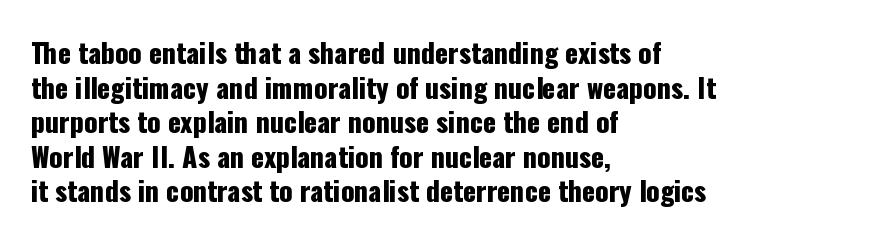
{"italic": "no", "underline": "no", "align": "left", "line_spacing": "normal", "line_spacing_ratio": 1.28, "letter_spacing": "normal", "letter_spacing_em": 0.0, "glyph_px": 27}
